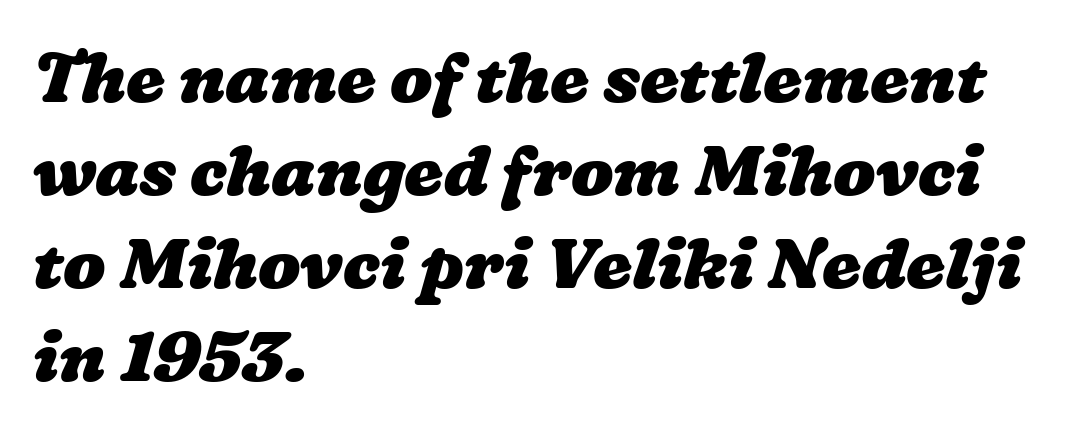
{"bold": "yes", "weight": "heavy", "width": "wide", "stroke_contrast": "low", "x_height": "medium", "monospaced": "no", "underline": "no", "align": "left", "line_spacing": "normal", "line_spacing_ratio": 1.33, "letter_spacing": "normal", "letter_spacing_em": 0.0, "glyph_px": 70}
